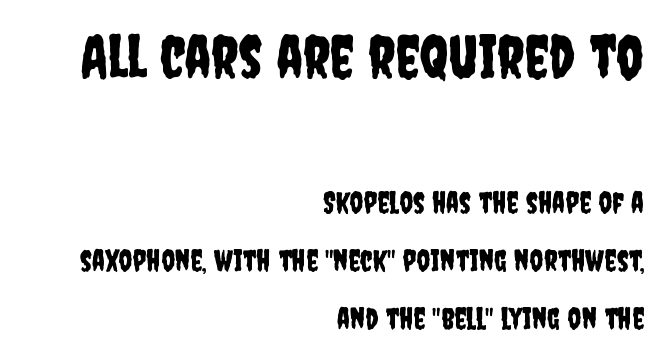
{"serif": "no", "italic": "no", "width": "condensed", "stroke_contrast": "low", "x_height": "large", "monospaced": "no", "underline": "no", "align": "right", "line_spacing": "loose", "line_spacing_ratio": 1.93, "letter_spacing": "normal", "letter_spacing_em": 0.0, "larger_block": "first", "size_ratio": 2.0, "glyph_px": 60}
